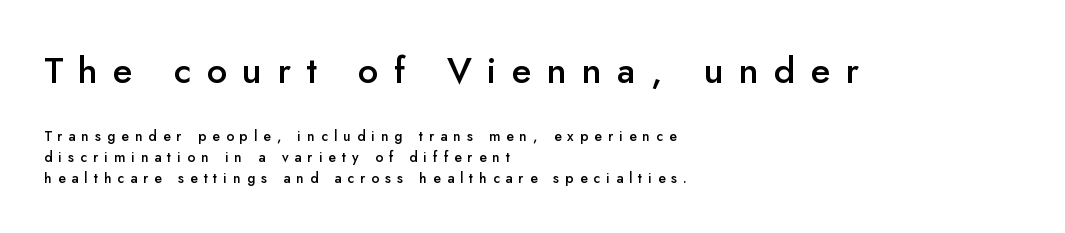
The image shows 36 px semibold sans-serif type, upright; set left-aligned, normal line spacing (1.48x), unusually wide letter spacing (+0.43 em), not underlined; the first (top) block is 2.57x larger; low stroke contrast and a small x-height.
